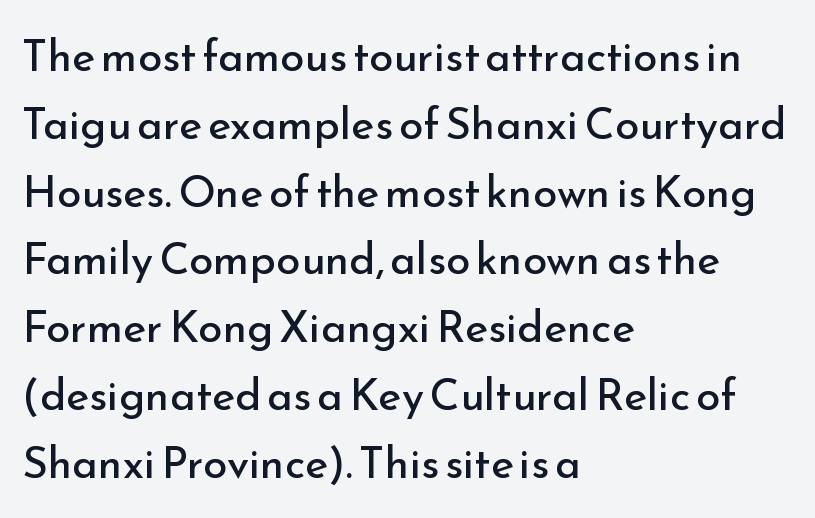
Q: Is the text bold? A: No.
Q: Is the text italic (slanted)? A: No, it is upright.
Q: Is the typeface a serif or a sans-serif typeface? A: Sans-serif.
Q: Is the text underlined? A: No.
Q: How is the paragraph aligned? A: Left-aligned.
Q: Is the spacing between letters normal or unusually wide? A: Normal.
Q: Is the spacing between lines tight, normal or loose? A: Normal.
Q: Width (condensed, normal, or wide)? A: Normal.
Q: Stroke contrast? A: Low.
Q: x-height? A: Small.
Q: Monospaced? A: No.
